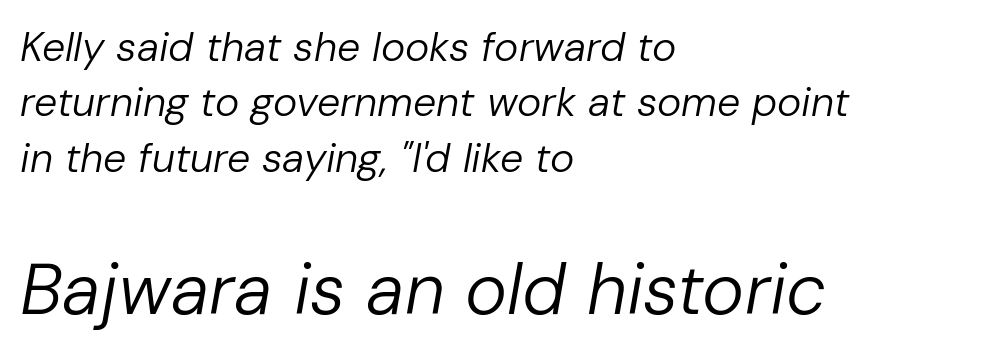
Each stroke keeps to a modest, everyday thickness or less. Size hierarchy here favors the trailing block over the leading one. The words here are not underlined. Evenly set lines give the paragraph a standard silhouette.
